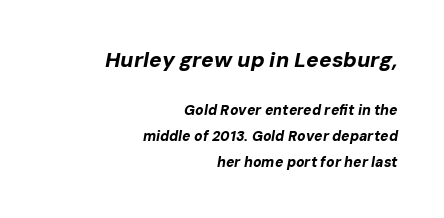
The image shows 21 px bold type, italic (leaning right); set right-aligned, line spacing 1.84x, normal letter spacing, not underlined; the first (top) block is 1.5x larger.
